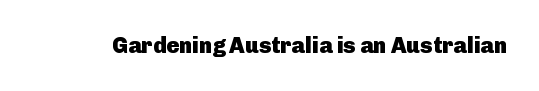
Short note: letters normally spaced. Words float on clear page, feet unadorned. The letters stand upright; this is a roman face. Heavy, bold letterforms.
